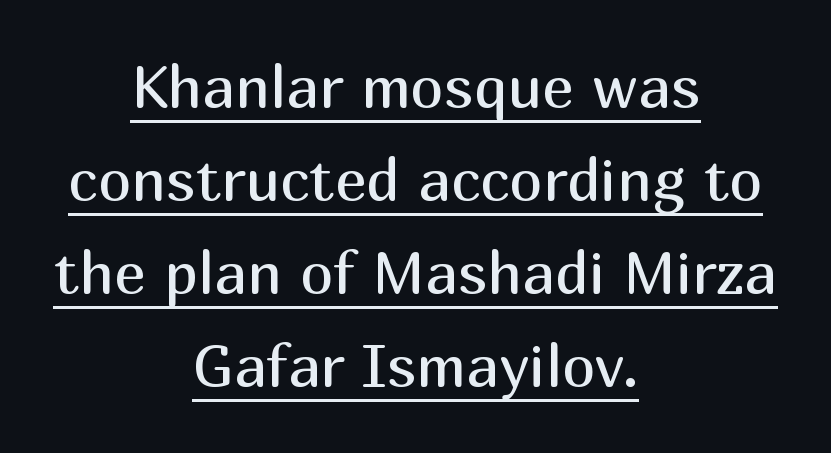
The typeface chosen for these lines omits serifs. This rendering leaves character spacing at its baseline value. Regular leading. Does a line run under the words? Yes, clearly. Is this a fixed-width face? No — the glyphs have proportional, varying widths.
